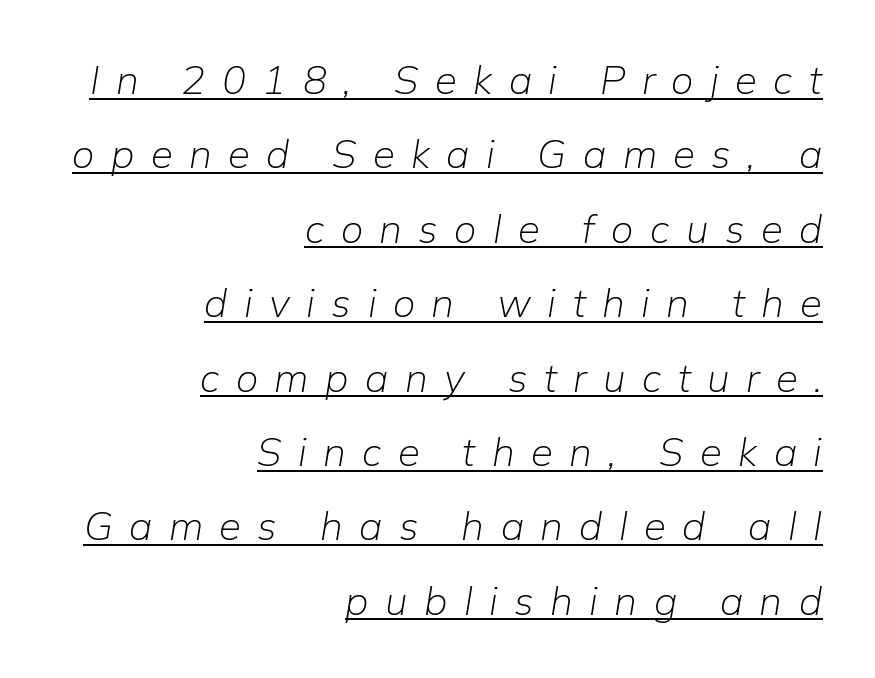
{"italic": "yes", "lean": "right", "slant_degrees": 9, "bold": "no", "weight": "light", "width": "normal", "stroke_contrast": "low", "x_height": "medium", "monospaced": "no", "underline": "yes", "align": "right", "line_spacing_ratio": 1.86, "letter_spacing": "wide", "letter_spacing_em": 0.41, "glyph_px": 40}
